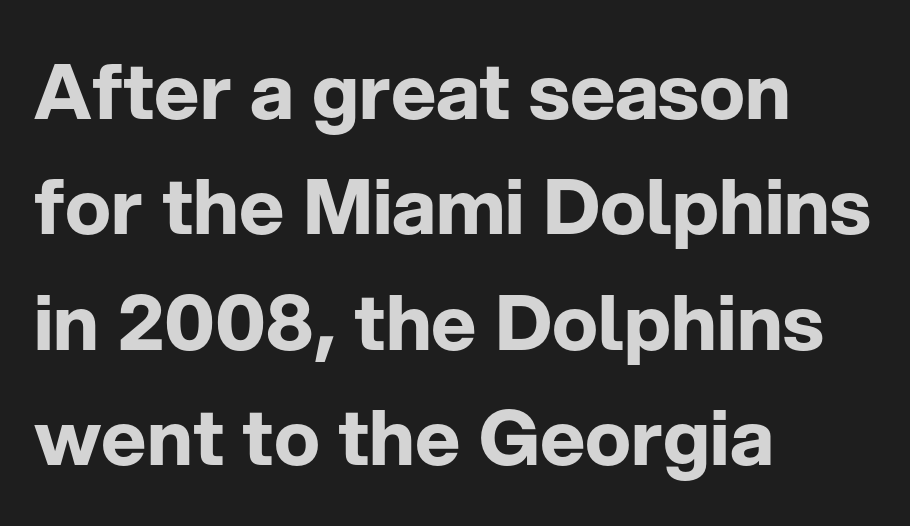
Q: Is the text bold? A: Yes.
Q: Is the text italic (slanted)? A: No, it is upright.
Q: Is the typeface a serif or a sans-serif typeface? A: Sans-serif.
Q: Is the text underlined? A: No.
Q: How is the paragraph aligned? A: Left-aligned.
Q: Is the spacing between letters normal or unusually wide? A: Normal.
Q: Is the spacing between lines tight, normal or loose? A: Normal.
Q: Width (condensed, normal, or wide)? A: Normal.
Q: Stroke contrast? A: Low.
Q: x-height? A: Medium.
Q: Monospaced? A: No.
